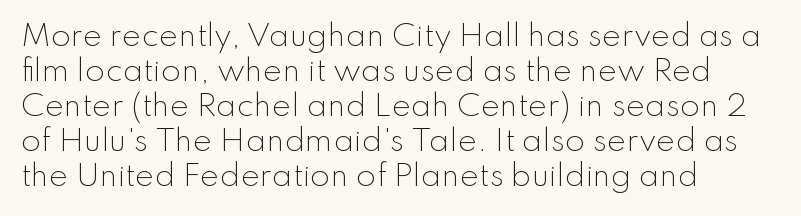
{"serif": "no", "italic": "no", "bold": "no", "weight": "light", "width": "normal", "stroke_contrast": "low", "x_height": "small", "monospaced": "no", "underline": "no", "align": "left", "line_spacing_ratio": 1.21, "letter_spacing": "normal", "letter_spacing_em": 0.0, "glyph_px": 29}
